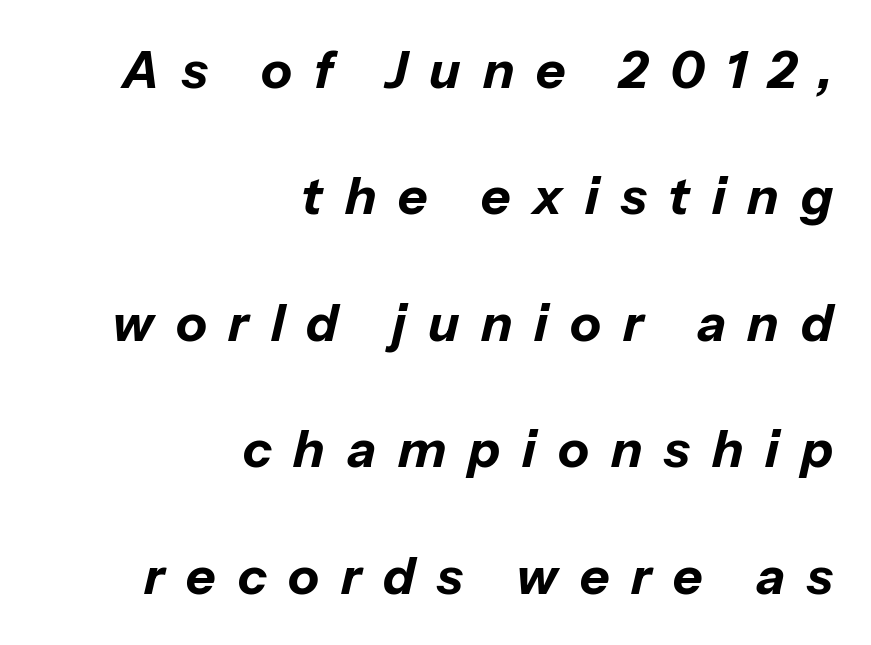
Q: Is the text bold? A: Yes.
Q: Is the text italic (slanted)? A: Yes, it leans right by about 13 degrees.
Q: Is the text underlined? A: No.
Q: How is the paragraph aligned? A: Right-aligned.
Q: Is the spacing between letters normal or unusually wide? A: Unusually wide.
Q: Is the spacing between lines tight, normal or loose? A: Loose.
Q: Width (condensed, normal, or wide)? A: Normal.
Q: Stroke contrast? A: Low.
Q: x-height? A: Medium.
Q: Monospaced? A: No.
